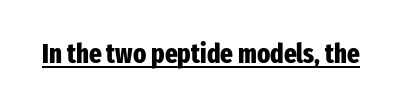
{"italic": "no", "bold": "yes", "underline": "yes", "letter_spacing": "normal", "letter_spacing_em": 0.0, "glyph_px": 27}
